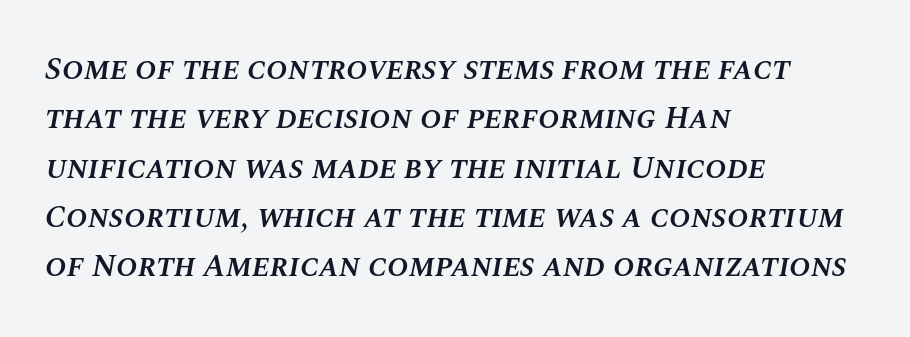
Do the characters align in a grid? No, the font is proportional. The typesetter chose a ragged-right arrangement here. The line texture is even and compact thanks to regular tracking. Style check: oblique. The baseline area is clear.
